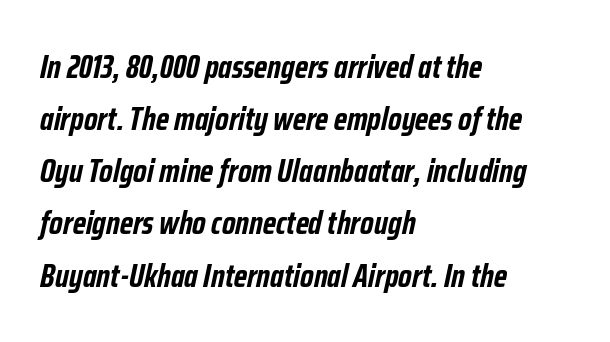
Q: Is the text bold? A: Yes.
Q: Is the text italic (slanted)? A: Yes, it leans right by about 12 degrees.
Q: Is the text underlined? A: No.
Q: How is the paragraph aligned? A: Left-aligned.
Q: Is the spacing between letters normal or unusually wide? A: Normal.
Q: Is the spacing between lines tight, normal or loose? A: Normal.
Q: Width (condensed, normal, or wide)? A: Condensed.
Q: Stroke contrast? A: Low.
Q: x-height? A: Medium.
Q: Monospaced? A: No.
